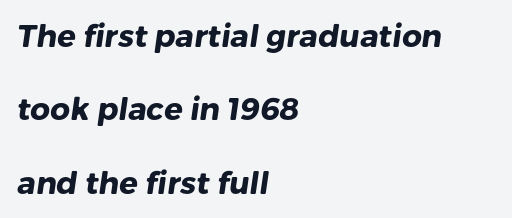
{"serif": "no", "bold": "yes", "weight": "heavy", "width": "normal", "stroke_contrast": "low", "x_height": "medium", "monospaced": "no", "underline": "no", "align": "left", "line_spacing": "loose", "line_spacing_ratio": 2.37, "letter_spacing": "normal", "letter_spacing_em": 0.0, "glyph_px": 31}
